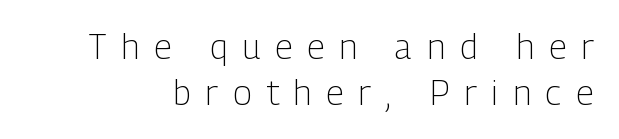
{"serif": "no", "italic": "no", "bold": "no", "weight": "light", "width": "condensed", "stroke_contrast": "low", "x_height": "medium", "monospaced": "no", "underline": "no", "line_spacing": "normal", "line_spacing_ratio": 1.34, "letter_spacing": "wide", "letter_spacing_em": 0.44, "glyph_px": 34}
